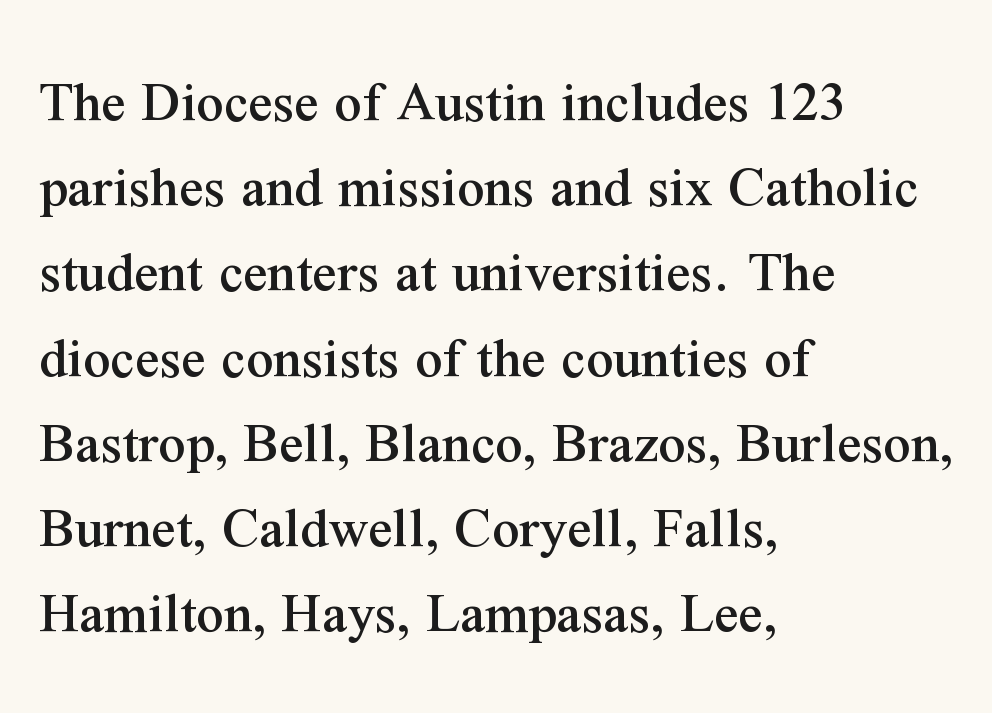
The image shows 60 px serif type, upright; set left-aligned, normal line spacing (1.42x), normal letter spacing, not underlined; medium stroke contrast and a medium x-height.
